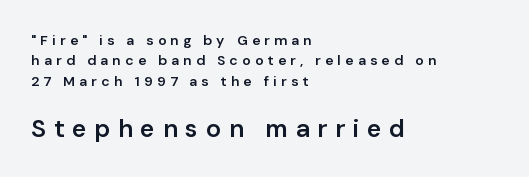
The image shows 25 px text type, upright; set left-aligned, normal line spacing (1.46x), unusually wide letter spacing (+0.3 em), not underlined; the second (bottom) block is 1.79x larger.
